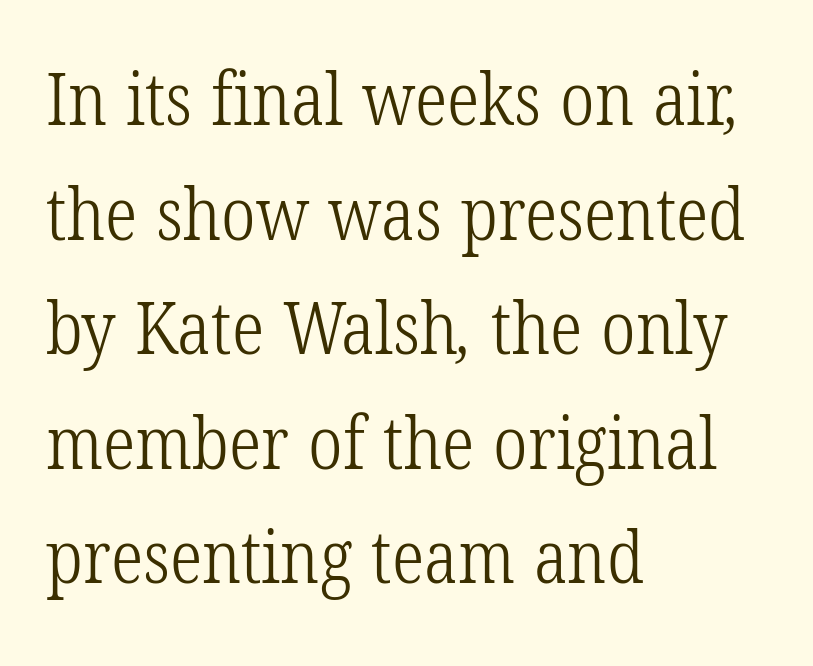
The image shows 73 px light, condensed serif type; set left-aligned, normal line spacing (1.57x), normal letter spacing, not underlined; low stroke contrast and a medium x-height.
